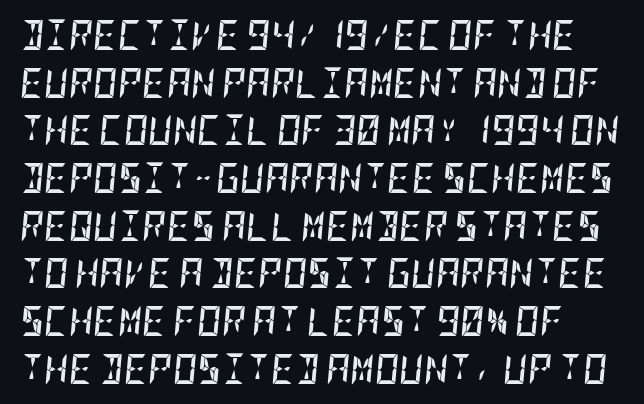
The rows are spaced the way most documents space them. Spacing between characters is what you'd get straight out of the box. In terms of posture, this sample is oblique. Typographic density is high because the face is bold.
